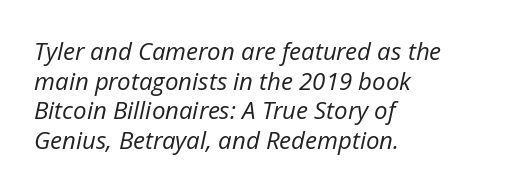
Anything drawn beneath the words? Only blank space. The passage is arranged the way most books set body copy — flush left. A light-to-regular cut is what we see here. You could call the tracking neutral — neither tight nor loose.
